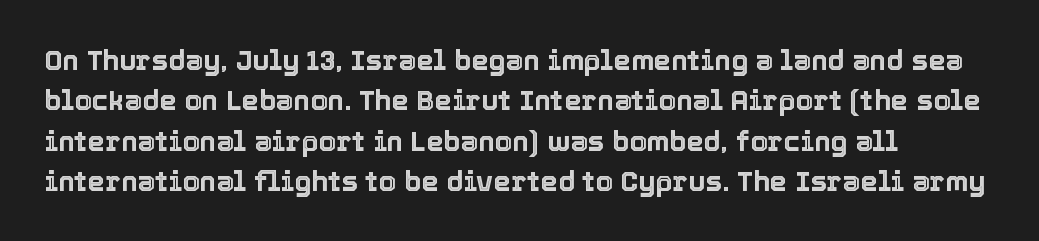
Q: Is the text italic (slanted)? A: No, it is upright.
Q: Is the text underlined? A: No.
Q: How is the paragraph aligned? A: Left-aligned.
Q: Is the spacing between letters normal or unusually wide? A: Normal.
Q: Is the spacing between lines tight, normal or loose? A: Normal.
Q: Width (condensed, normal, or wide)? A: Normal.
Q: x-height? A: Medium.
Q: Monospaced? A: No.
